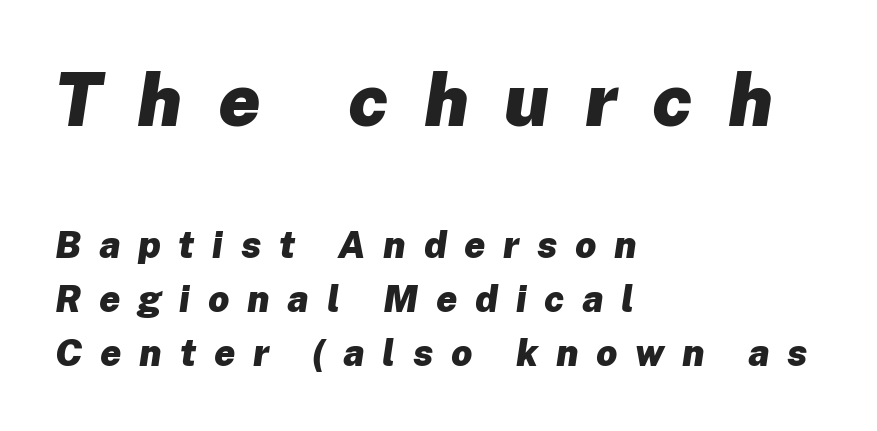
Q: Is the text bold? A: Yes.
Q: Is the text italic (slanted)? A: Yes, it leans right by about 8 degrees.
Q: Is the text underlined? A: No.
Q: How is the paragraph aligned? A: Left-aligned.
Q: Is the spacing between letters normal or unusually wide? A: Unusually wide.
Q: Is the spacing between lines tight, normal or loose? A: Normal.
Q: Which block of text is set in a larger size, the first (top) or the second (bottom)? A: The first (top) one.
Q: Width (condensed, normal, or wide)? A: Normal.
Q: Stroke contrast? A: Low.
Q: x-height? A: Medium.
Q: Monospaced? A: No.
